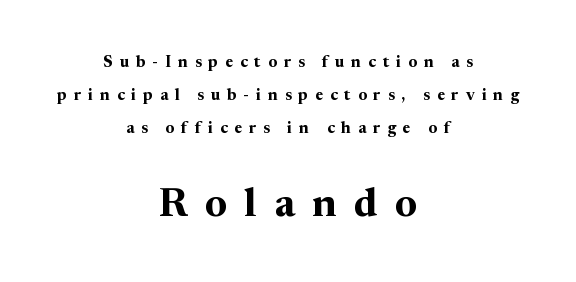
{"serif": "yes", "italic": "no", "bold": "yes", "weight": "bold", "width": "normal", "stroke_contrast": "medium", "x_height": "medium", "monospaced": "no", "underline": "no", "align": "center", "line_spacing": "loose", "line_spacing_ratio": 2.06, "letter_spacing": "wide", "letter_spacing_em": 0.44, "larger_block": "second", "size_ratio": 2.5, "glyph_px": 40}
